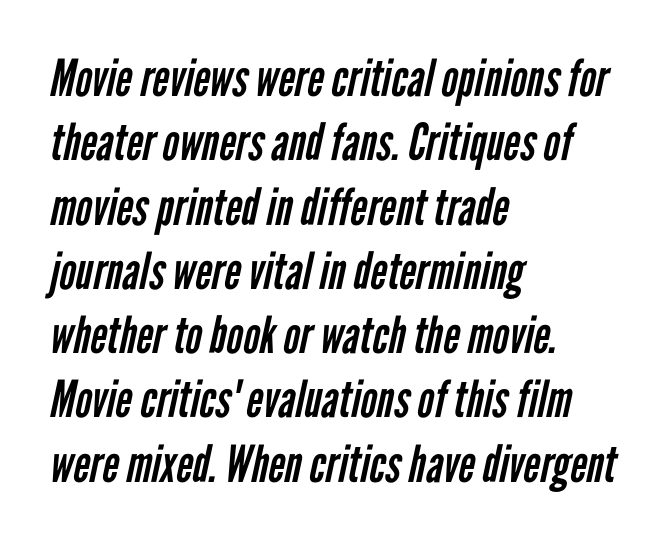
Q: Is the text bold? A: No.
Q: Is the typeface a serif or a sans-serif typeface? A: Sans-serif.
Q: Is the text underlined? A: No.
Q: How is the paragraph aligned? A: Left-aligned.
Q: Is the spacing between letters normal or unusually wide? A: Normal.
Q: Is the spacing between lines tight, normal or loose? A: Normal.
Q: Width (condensed, normal, or wide)? A: Condensed.
Q: Stroke contrast? A: Low.
Q: x-height? A: Medium.
Q: Monospaced? A: No.
